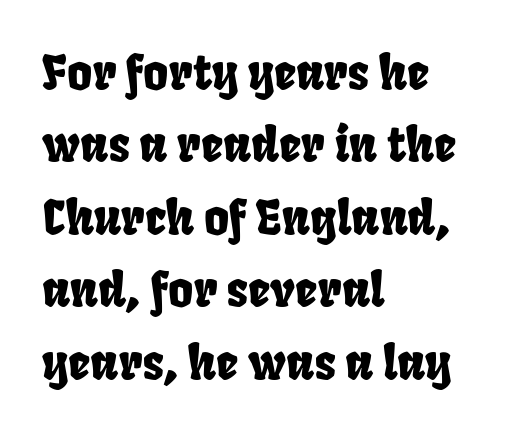
The compositor pushed each line to the left boundary. Standard letterfit; no display-style spreading of the glyphs. Serifs: no, the terminals of the letterforms are clean. Just letters on the line, the space beneath them empty. The lines sit at an ordinary, default distance from one another. The rendering uses natural spacing where letterforms have individual widths.
